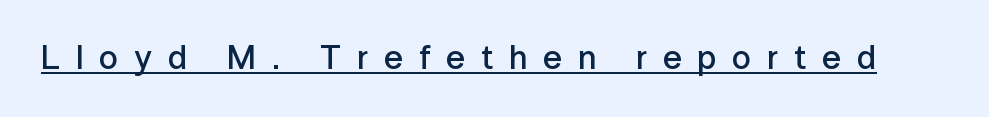
{"serif": "no", "italic": "no", "bold": "semi", "weight": "semibold", "width": "normal", "stroke_contrast": "low", "x_height": "medium", "monospaced": "no", "underline": "yes", "letter_spacing": "wide", "letter_spacing_em": 0.46, "glyph_px": 34}
